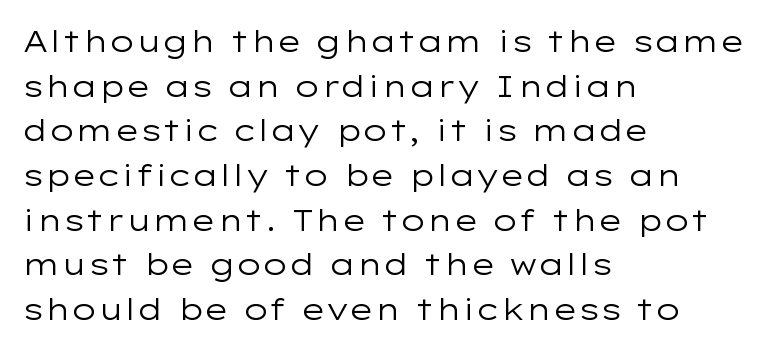
The image shows 30 px regular-weight, wide sans-serif type, upright; set left-aligned, normal line spacing (1.49x), normal letter spacing, not underlined; low stroke contrast and a medium x-height.
